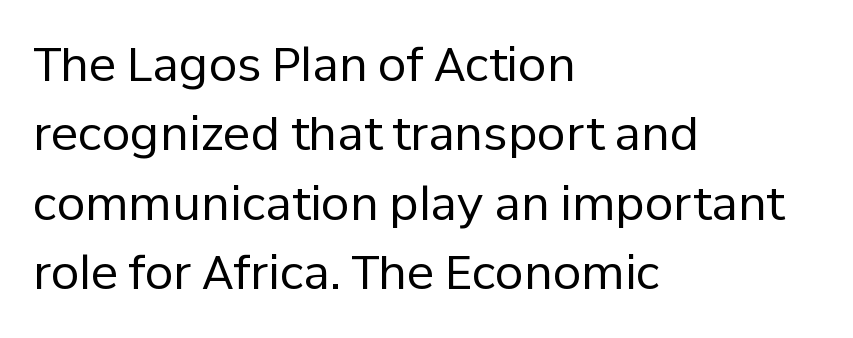
Unlike a traditional serif, this face leaves its strokes unadorned. A typesetter would call this leading conventional body-copy spacing. This sample has the flowing, uneven cadence of proportional lettering. The tracking reads as untouched default to a designer's eye. Letters rest on an invisible, unmarked baseline.
